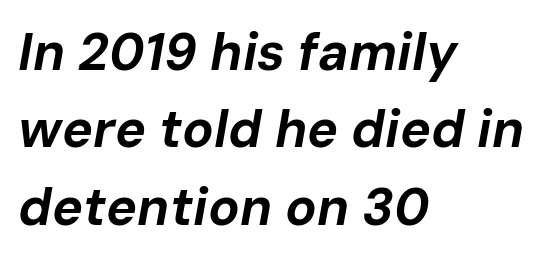
{"italic": "yes", "lean": "right", "slant_degrees": 10, "bold": "yes", "weight": "bold", "width": "normal", "stroke_contrast": "low", "x_height": "medium", "monospaced": "no", "underline": "no", "align": "left", "line_spacing": "normal", "line_spacing_ratio": 1.49, "letter_spacing": "normal", "letter_spacing_em": 0.0, "glyph_px": 52}
